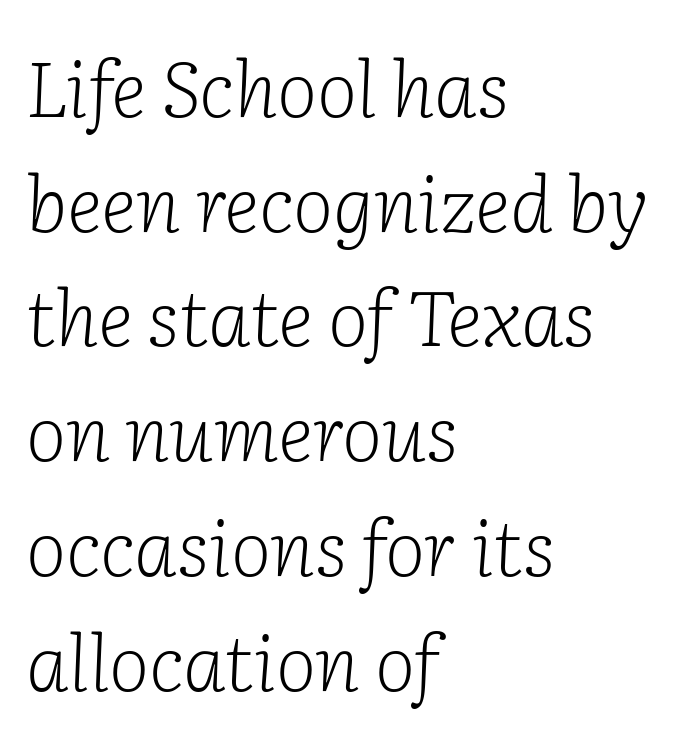
Q: Is the text bold? A: No.
Q: Is the text italic (slanted)? A: Yes, it leans right by about 2 degrees.
Q: Is the typeface a serif or a sans-serif typeface? A: Serif.
Q: Is the text underlined? A: No.
Q: How is the paragraph aligned? A: Left-aligned.
Q: Is the spacing between letters normal or unusually wide? A: Normal.
Q: Is the spacing between lines tight, normal or loose? A: Normal.
Q: Width (condensed, normal, or wide)? A: Normal.
Q: Stroke contrast? A: Low.
Q: x-height? A: Medium.
Q: Monospaced? A: No.
